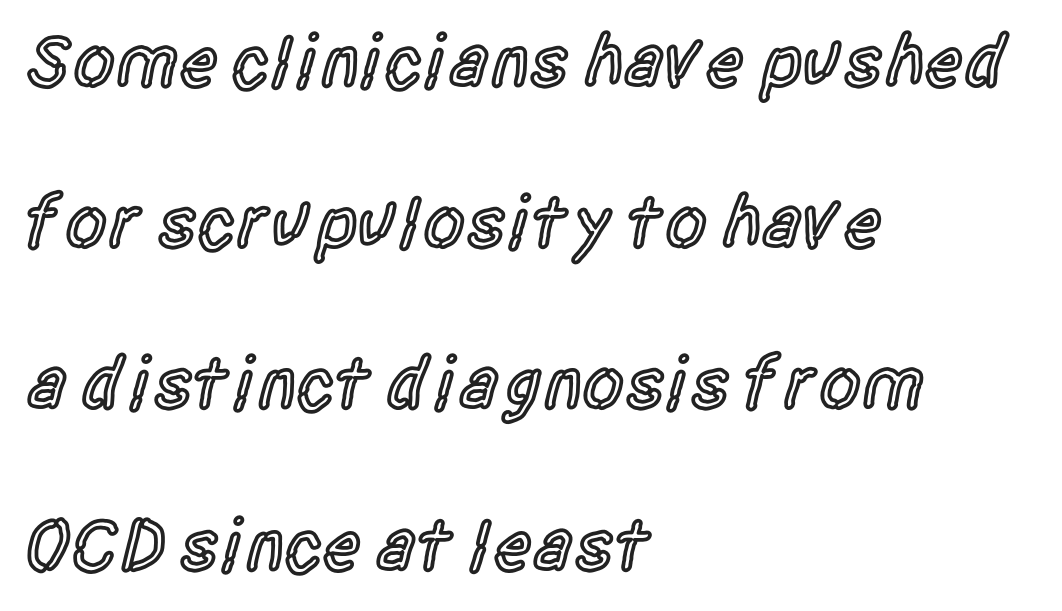
The lines are quadded left. This sample uses a sans-serif face. Default kerning and tracking; the words read as compact shapes.
